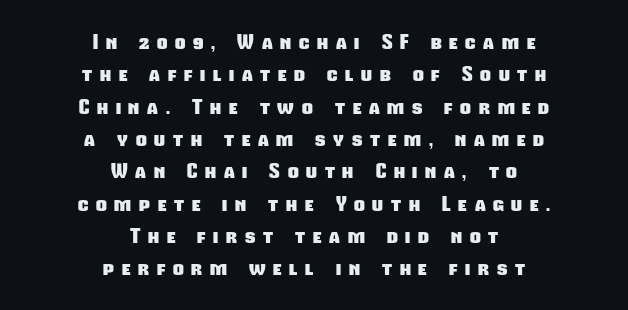
Chunky letters — that's bold for sure. The space beneath each line is pristine and unruled. Students, note that the glyphs here are deliberately spaced far apart. Alignment: centered. Horizontal bands of white between lines are of average thickness.
